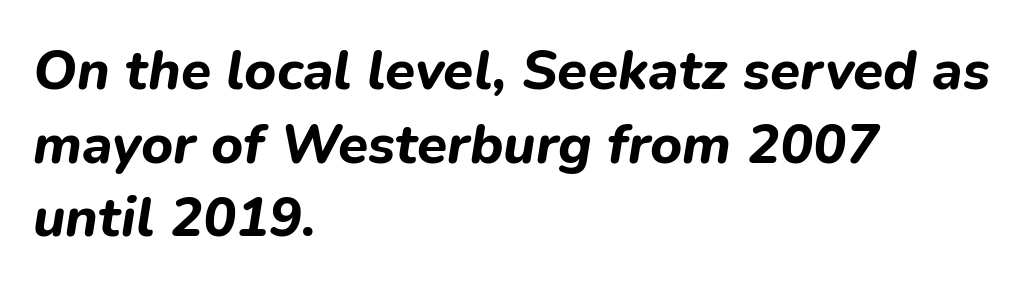
{"italic": "yes", "lean": "right", "slant_degrees": 9, "bold": "yes", "weight": "bold", "width": "normal", "stroke_contrast": "low", "x_height": "medium", "monospaced": "no", "underline": "no", "align": "left", "line_spacing": "normal", "line_spacing_ratio": 1.34, "letter_spacing": "normal", "letter_spacing_em": 0.0, "glyph_px": 55}
